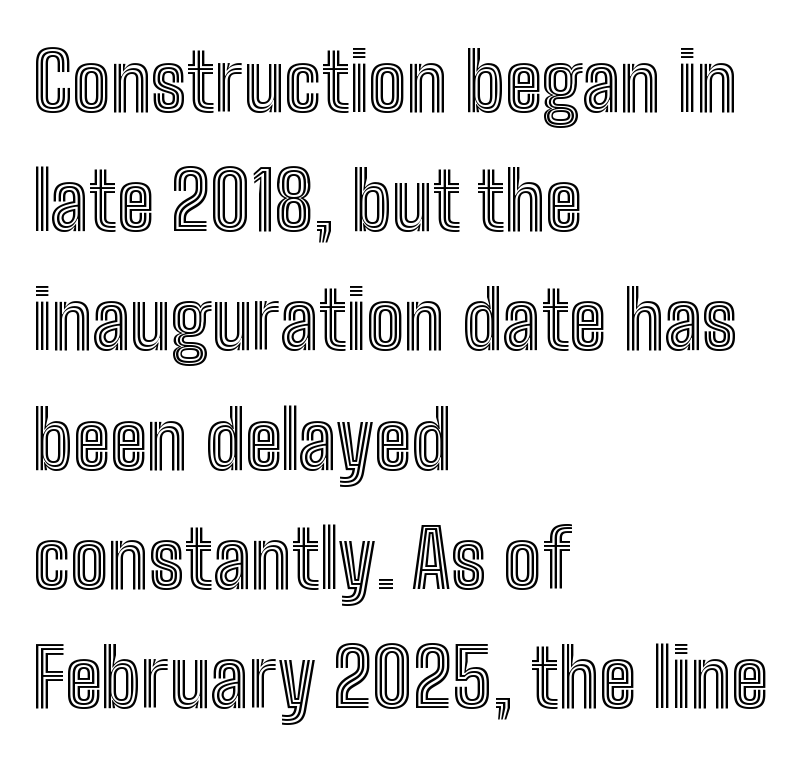
{"italic": "no", "width": "condensed", "x_height": "medium", "monospaced": "no", "underline": "no", "align": "left", "line_spacing": "normal", "line_spacing_ratio": 1.49, "letter_spacing": "normal", "letter_spacing_em": 0.0, "glyph_px": 80}
